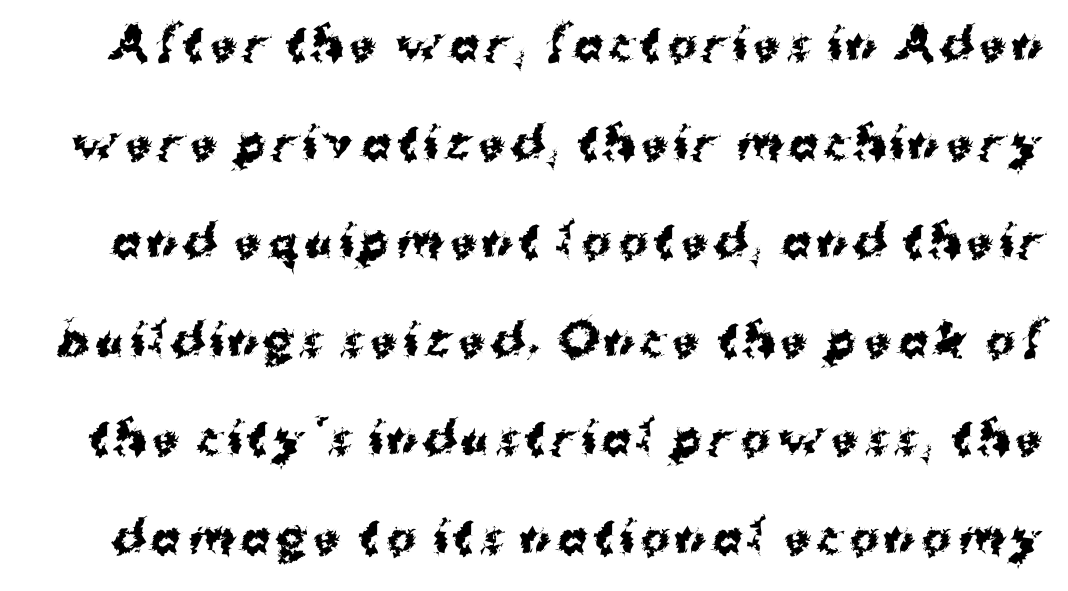
The image shows 44 px bold sans-serif type; set loose line spacing (2.24x), not underlined; medium stroke contrast and a medium x-height.
